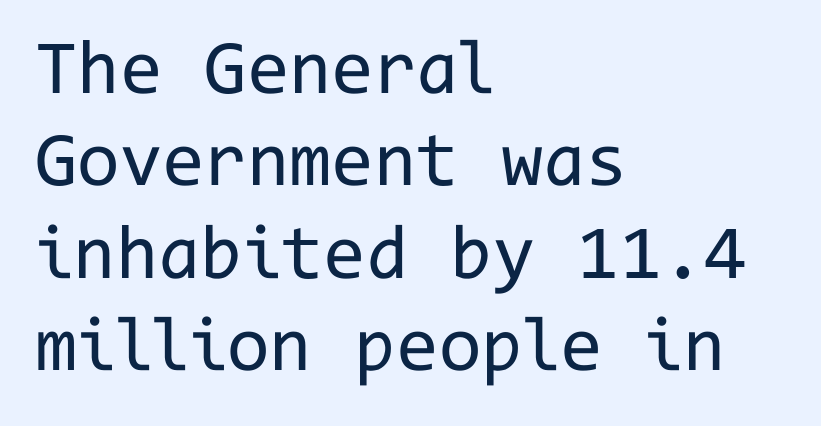
The image shows 77 px regular-weight sans-serif type, upright, monospaced; set left-aligned, line spacing 1.2x, normal letter spacing, not underlined; low stroke contrast and a medium x-height.
